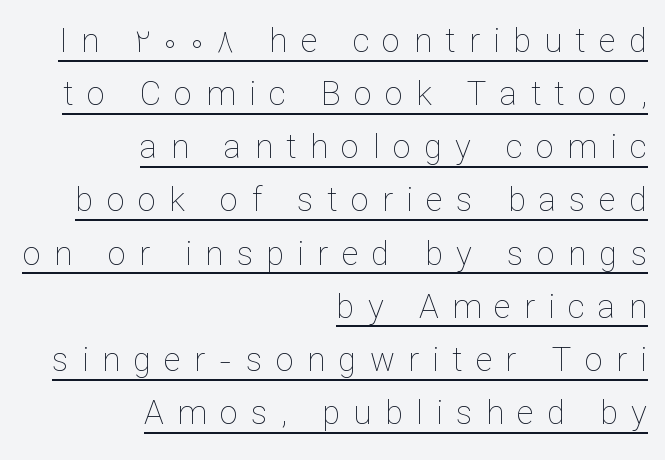
The image shows 33 px thin type, upright; set right-aligned, normal line spacing (1.61x), unusually wide letter spacing (+0.4 em), underlined; low stroke contrast and a medium x-height.
